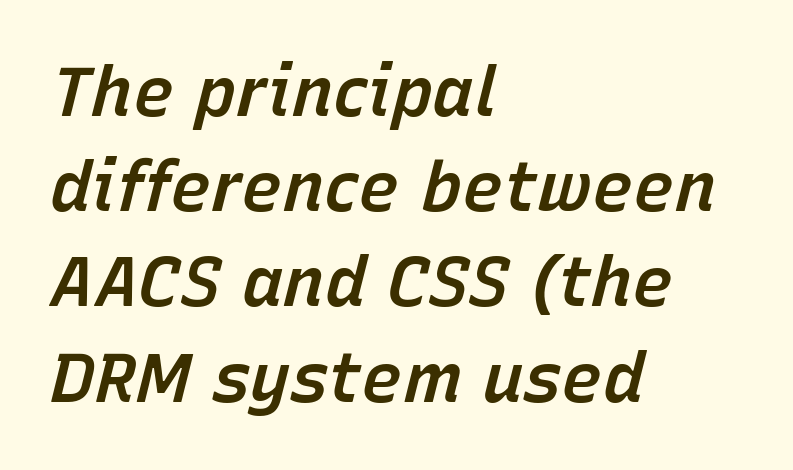
The image shows 69 px semibold type, italic (leaning right); set left-aligned, normal line spacing (1.38x), normal letter spacing, not underlined; low stroke contrast and a medium x-height.
